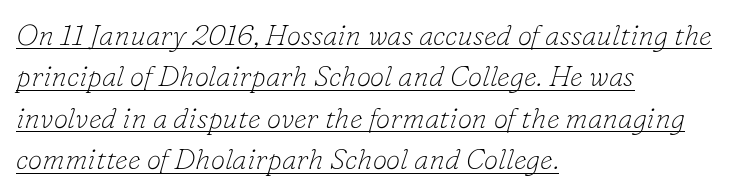
The gaps between neighbouring characters are ordinary and unremarkable. A serif font was chosen for this passage. Every character sits at an angle, as italics do. The setting favours the left margin, as ordinary paragraphs usually do. The typesetter has applied underlining to the passage shown.
